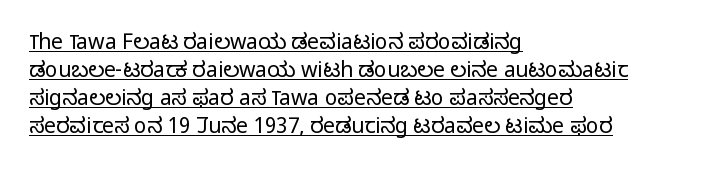
The image shows 21 px text type, upright; set left-aligned, normal line spacing (1.33x), normal letter spacing, underlined.
